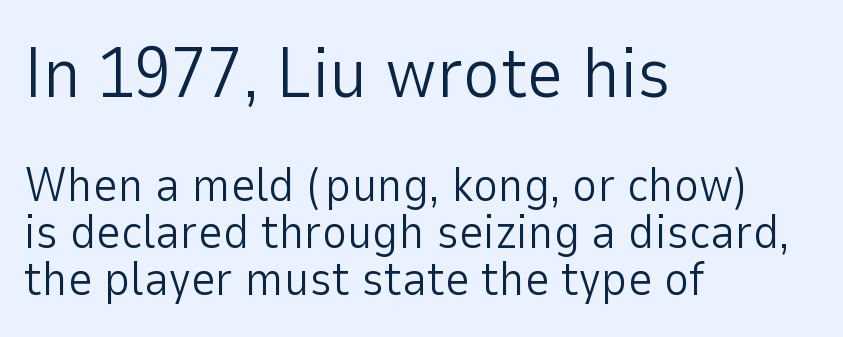
You could call the tracking neutral — neither tight nor loose. Look at the glyph heights: the upper group is clearly the bigger setting. Bold? No — there's no thickening of the strokes. Spacing verdict: proportional, widths tailored to each character. Lines of text with bare space underneath. This rendering uses left alignment, leaving the right contour irregular.
